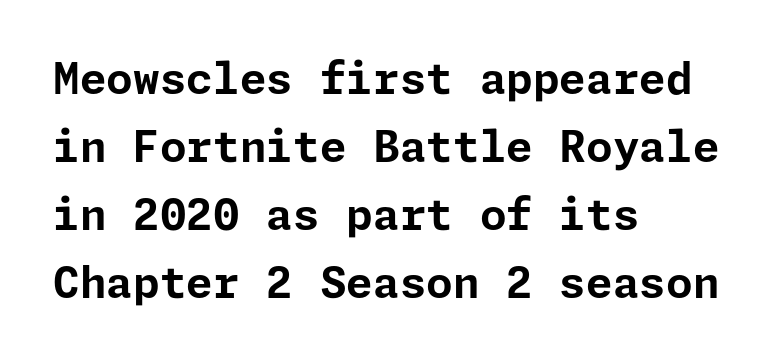
Q: Is the text bold? A: Yes.
Q: Is the text italic (slanted)? A: No, it is upright.
Q: Is the typeface a serif or a sans-serif typeface? A: Sans-serif.
Q: Is the text underlined? A: No.
Q: How is the paragraph aligned? A: Left-aligned.
Q: Is the spacing between letters normal or unusually wide? A: Normal.
Q: Is the spacing between lines tight, normal or loose? A: Normal.
Q: Width (condensed, normal, or wide)? A: Normal.
Q: Stroke contrast? A: Low.
Q: x-height? A: Medium.
